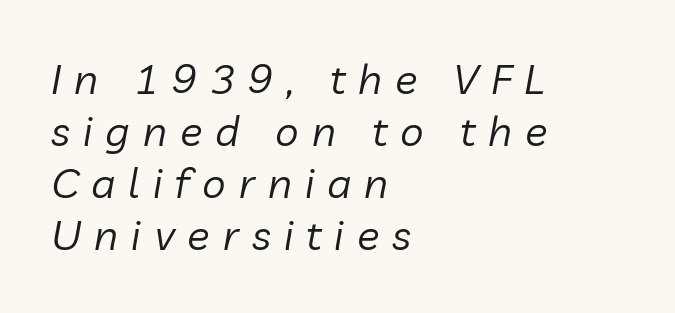
The image shows 42 px regular-weight type, italic (leaning right); set left-aligned, line spacing 1.24x, unusually wide letter spacing (+0.31 em), not underlined; low stroke contrast and a medium x-height.
